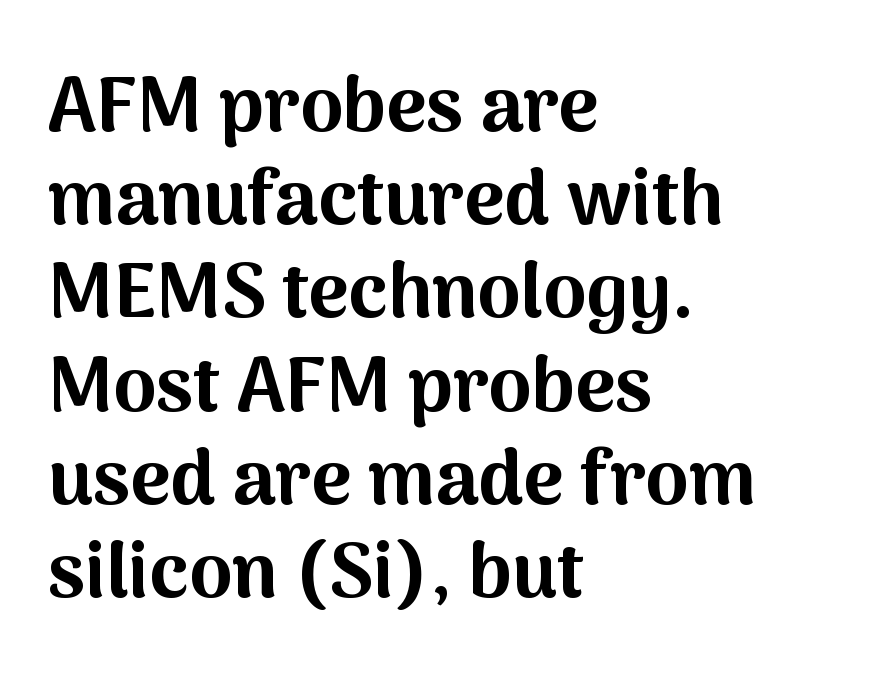
Q: Is the text bold? A: Yes.
Q: Is the text italic (slanted)? A: No, it is upright.
Q: Is the typeface a serif or a sans-serif typeface? A: Sans-serif.
Q: Is the text underlined? A: No.
Q: How is the paragraph aligned? A: Left-aligned.
Q: Is the spacing between letters normal or unusually wide? A: Normal.
Q: Width (condensed, normal, or wide)? A: Normal.
Q: Stroke contrast? A: Medium.
Q: x-height? A: Medium.
Q: Monospaced? A: No.
